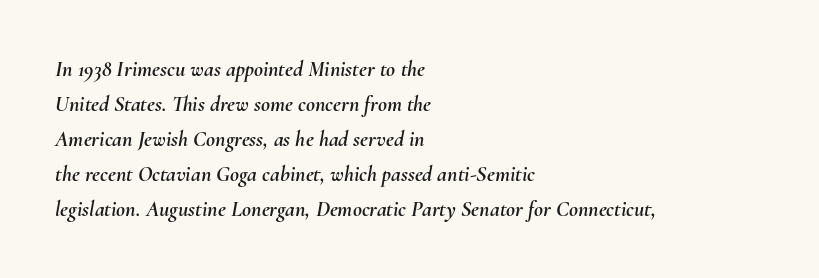
Q: Is the text italic (slanted)? A: Yes, it leans right by about 10 degrees.
Q: Is the text underlined? A: No.
Q: How is the paragraph aligned? A: Left-aligned.
Q: Is the spacing between letters normal or unusually wide? A: Normal.
Q: Is the spacing between lines tight, normal or loose? A: Normal.
